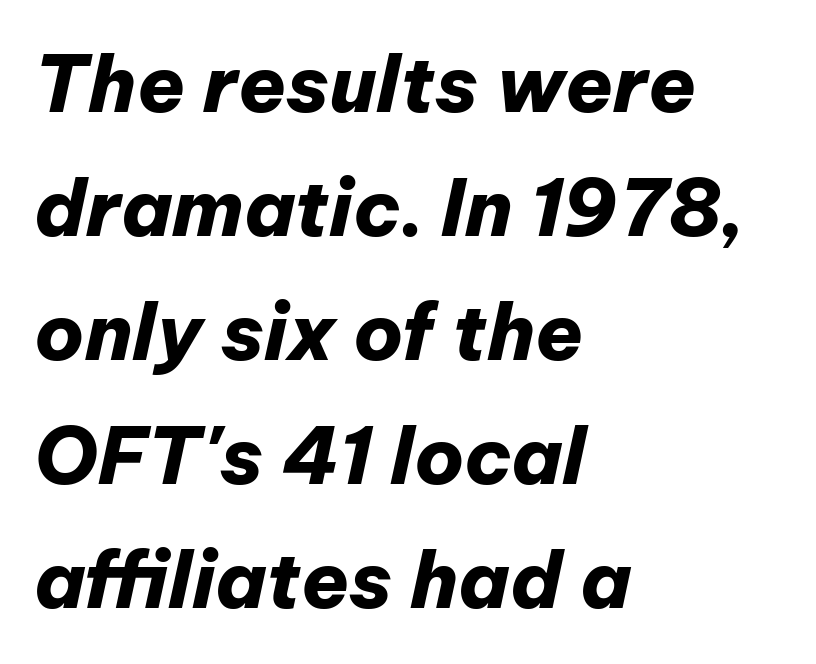
{"italic": "yes", "lean": "right", "slant_degrees": 12, "bold": "yes", "weight": "heavy", "width": "normal", "stroke_contrast": "low", "x_height": "medium", "monospaced": "no", "underline": "no", "align": "left", "line_spacing": "normal", "line_spacing_ratio": 1.59, "letter_spacing": "normal", "letter_spacing_em": 0.0, "glyph_px": 78}
